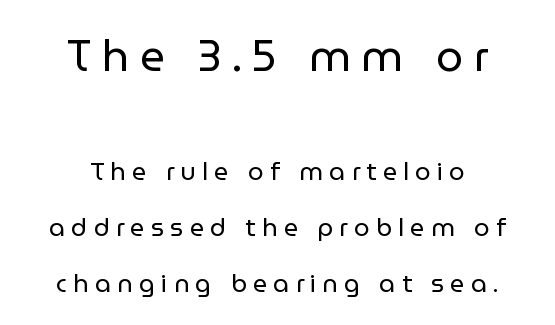
The image shows 43 px regular-weight sans-serif type, upright; set centered, loose line spacing (2.23x), unusually wide letter spacing (+0.25 em), not underlined; the first (top) block is 1.72x larger; low stroke contrast and a medium x-height.
